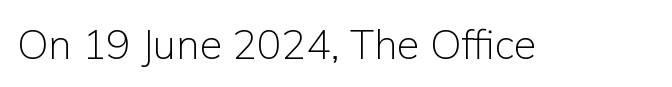
Q: Is the text bold? A: No.
Q: Is the text italic (slanted)? A: No, it is upright.
Q: Is the typeface a serif or a sans-serif typeface? A: Sans-serif.
Q: Is the text underlined? A: No.
Q: Is the spacing between letters normal or unusually wide? A: Normal.
Q: Width (condensed, normal, or wide)? A: Normal.
Q: Stroke contrast? A: Low.
Q: x-height? A: Medium.
Q: Monospaced? A: No.
